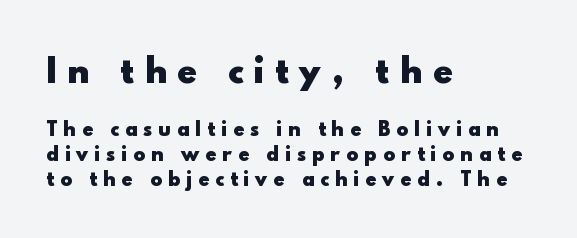
{"serif": "no", "italic": "no", "bold": "yes", "weight": "heavy", "width": "normal", "x_height": "small", "monospaced": "no", "underline": "no", "align": "left", "line_spacing": "normal", "line_spacing_ratio": 1.37, "letter_spacing": "wide", "letter_spacing_em": 0.35, "larger_block": "first", "size_ratio": 1.78, "glyph_px": 32}
